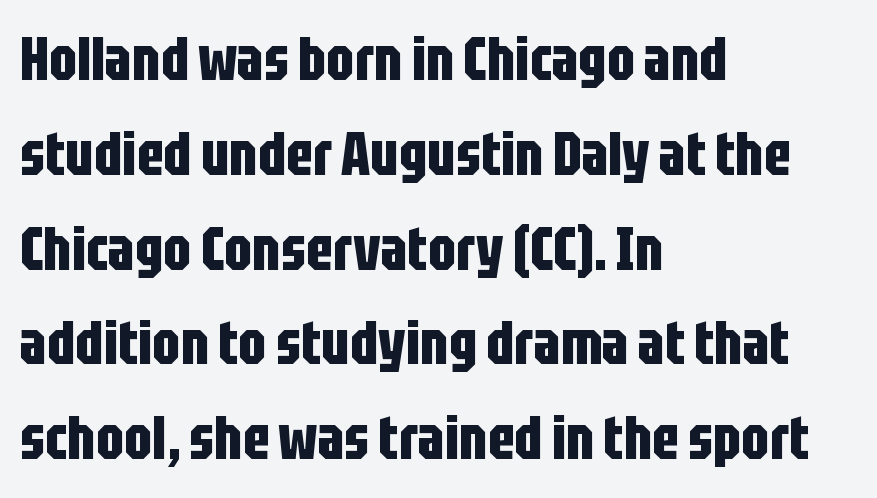
The image shows 60 px bold, condensed sans-serif type, upright; set left-aligned, normal line spacing (1.58x), normal letter spacing, not underlined; low stroke contrast and a large x-height.
